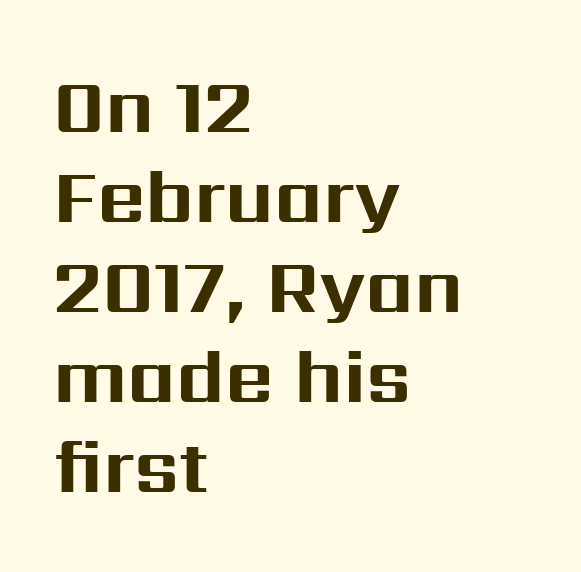
The typesetting leans heavy: a genuine bold. The paragraph shown leans on its left margin. Does the lettering tilt? It doesn't — this is upright. Classification — sans serif. No extra tracking has been applied to these lines.
